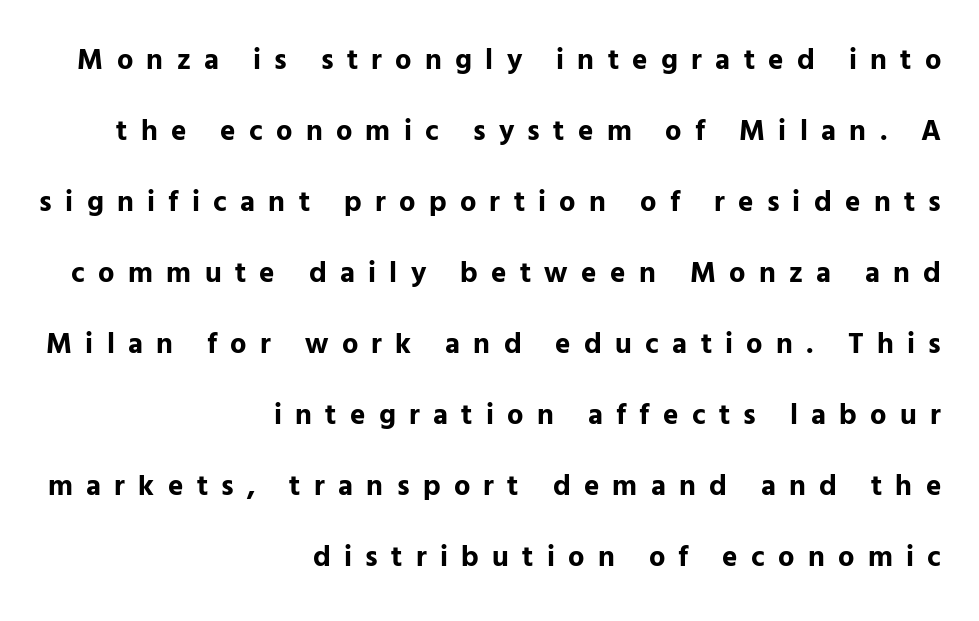
The paragraph has a hard right edge and a soft left edge. Any mark beneath the type? The region is blank. A typesetter would call this proportional, since set widths differ per character. Weight check: bold — yes, fully.
